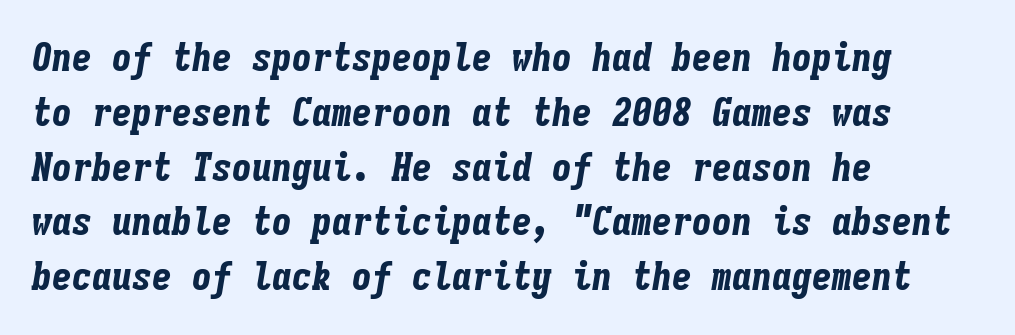
Q: Is the text bold? A: Yes.
Q: Is the text italic (slanted)? A: Yes, it leans right by about 9 degrees.
Q: Is the text underlined? A: No.
Q: How is the paragraph aligned? A: Left-aligned.
Q: Is the spacing between letters normal or unusually wide? A: Normal.
Q: Is the spacing between lines tight, normal or loose? A: Normal.
Q: Width (condensed, normal, or wide)? A: Condensed.
Q: Stroke contrast? A: Low.
Q: x-height? A: Medium.
Q: Monospaced? A: Yes.
